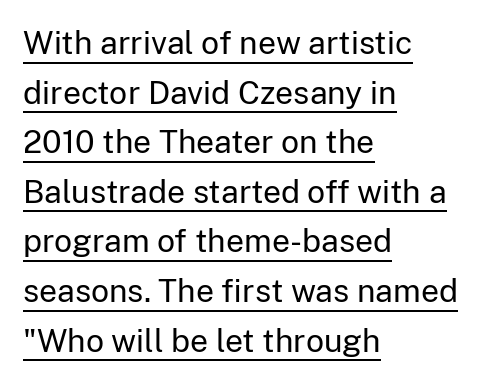
Each line starts at the same left margin while the right side varies. Heft: none added — not bold. This sample has the flowing, uneven cadence of proportional lettering. Glance below the letters and you will spot a drawn line. Notice how descenders clear the ascenders below comfortably — that's standard leading.
